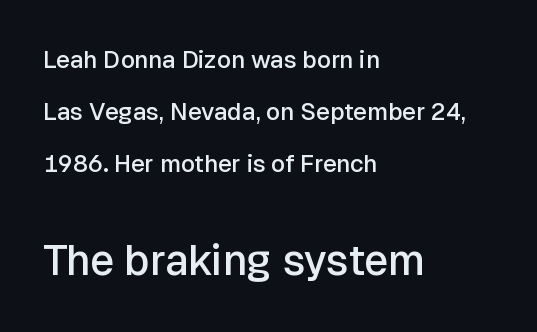
Q: Is the text bold? A: Semi-bold.
Q: Is the text italic (slanted)? A: No, it is upright.
Q: Is the typeface a serif or a sans-serif typeface? A: Sans-serif.
Q: Is the text underlined? A: No.
Q: How is the paragraph aligned? A: Left-aligned.
Q: Is the spacing between letters normal or unusually wide? A: Normal.
Q: Is the spacing between lines tight, normal or loose? A: Loose.
Q: Which block of text is set in a larger size, the first (top) or the second (bottom)? A: The second (bottom) one.
Q: Width (condensed, normal, or wide)? A: Normal.
Q: Stroke contrast? A: Low.
Q: x-height? A: Medium.
Q: Monospaced? A: No.
